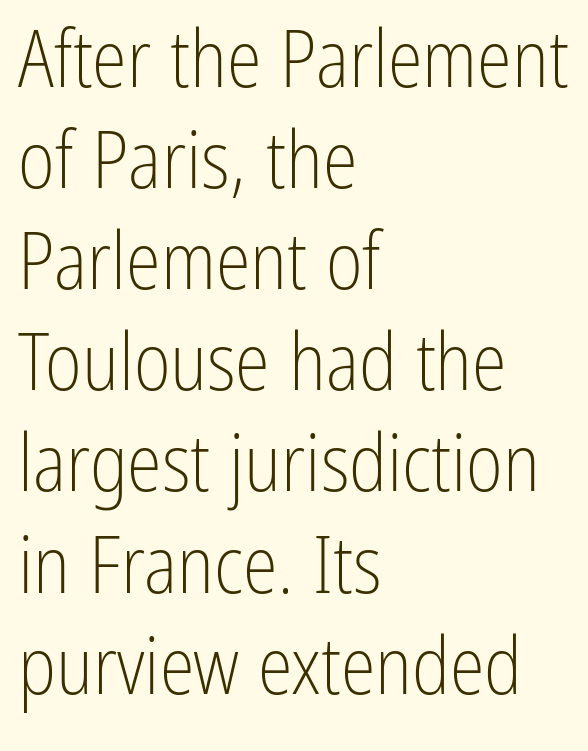
The image shows 79 px light, condensed sans-serif type, upright; set left-aligned, normal line spacing (1.28x), normal letter spacing, not underlined; low stroke contrast and a medium x-height.
